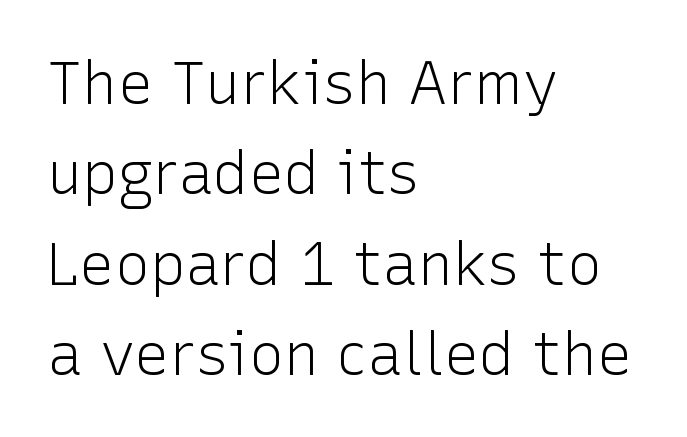
Is this a fixed-width face? No — the glyphs have proportional, varying widths. Lines of text with bare space underneath. Observe the ordinary spacing: letters are neighbours, not strangers. If you measured baseline to baseline, you'd find a middling distance.
